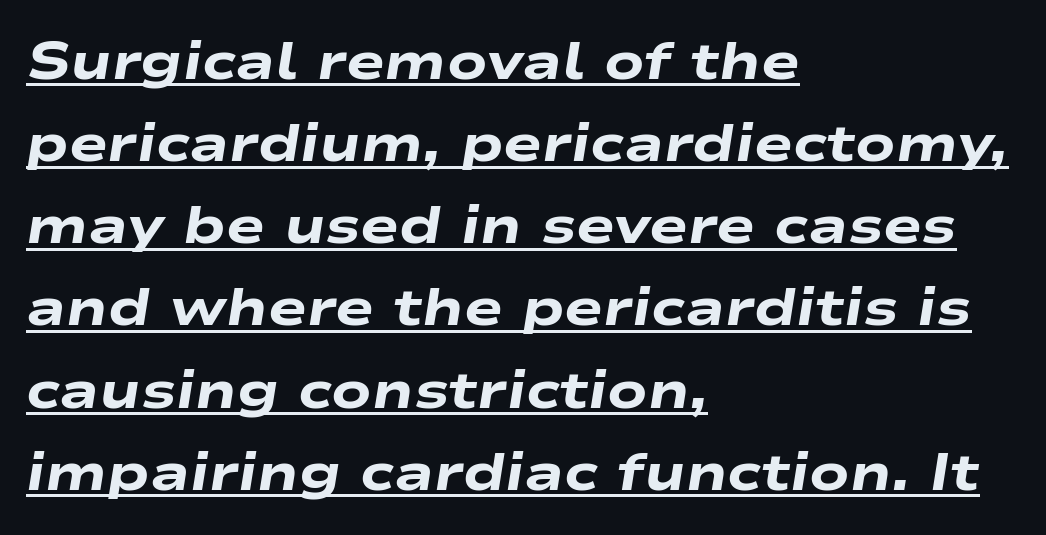
Q: Is the text bold? A: Yes.
Q: Is the text italic (slanted)? A: Yes, it leans right by about 9 degrees.
Q: Is the text underlined? A: Yes.
Q: How is the paragraph aligned? A: Left-aligned.
Q: Is the spacing between letters normal or unusually wide? A: Normal.
Q: Is the spacing between lines tight, normal or loose? A: Normal.
Q: Width (condensed, normal, or wide)? A: Wide.
Q: Stroke contrast? A: Low.
Q: x-height? A: Medium.
Q: Monospaced? A: No.
